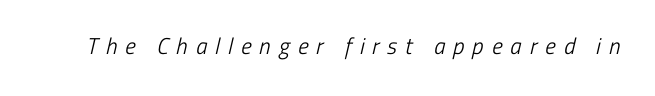
Caption: expanded tracking, letters set apart. This is not heavy type; no bold has been used. A clean baseline with only descenders dipping below it.
